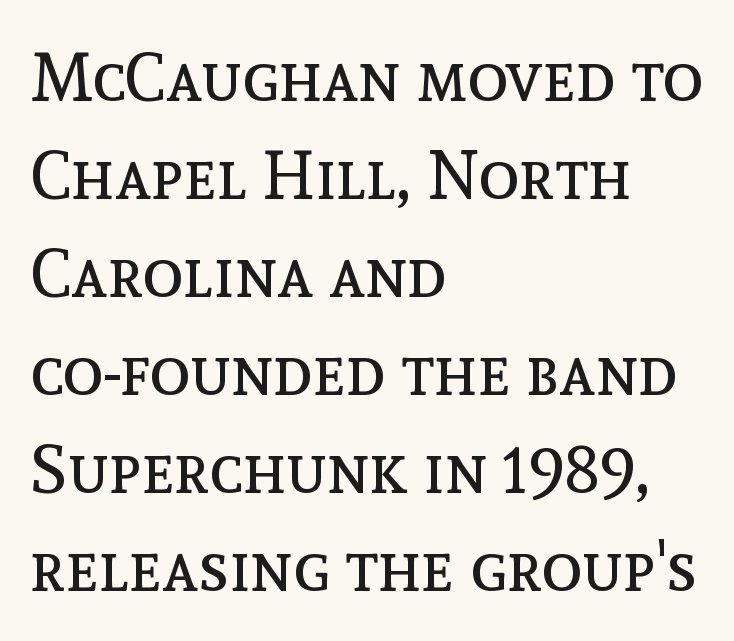
Q: Is the text bold? A: No.
Q: Is the text italic (slanted)? A: No, it is upright.
Q: Is the text underlined? A: No.
Q: How is the paragraph aligned? A: Left-aligned.
Q: Is the spacing between letters normal or unusually wide? A: Normal.
Q: Is the spacing between lines tight, normal or loose? A: Normal.
Q: Width (condensed, normal, or wide)? A: Normal.
Q: x-height? A: Medium.
Q: Monospaced? A: No.
